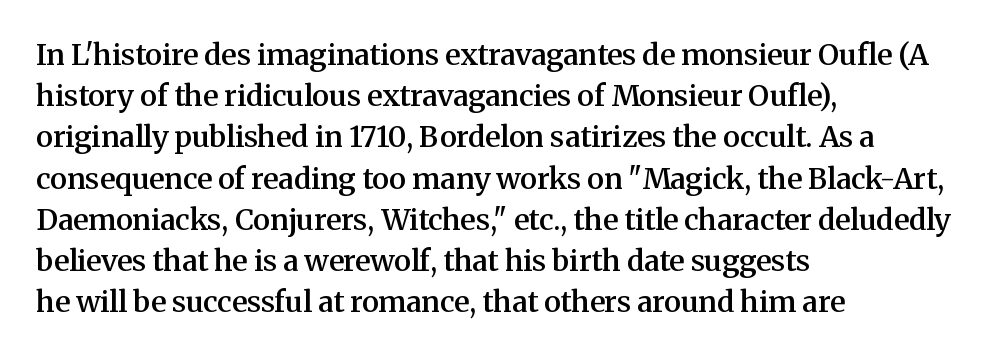
Q: Is the text bold? A: Semi-bold.
Q: Is the text italic (slanted)? A: No, it is upright.
Q: Is the typeface a serif or a sans-serif typeface? A: Serif.
Q: Is the text underlined? A: No.
Q: How is the paragraph aligned? A: Left-aligned.
Q: Is the spacing between letters normal or unusually wide? A: Normal.
Q: Is the spacing between lines tight, normal or loose? A: Normal.
Q: Width (condensed, normal, or wide)? A: Normal.
Q: Stroke contrast? A: Medium.
Q: x-height? A: Medium.
Q: Monospaced? A: No.
